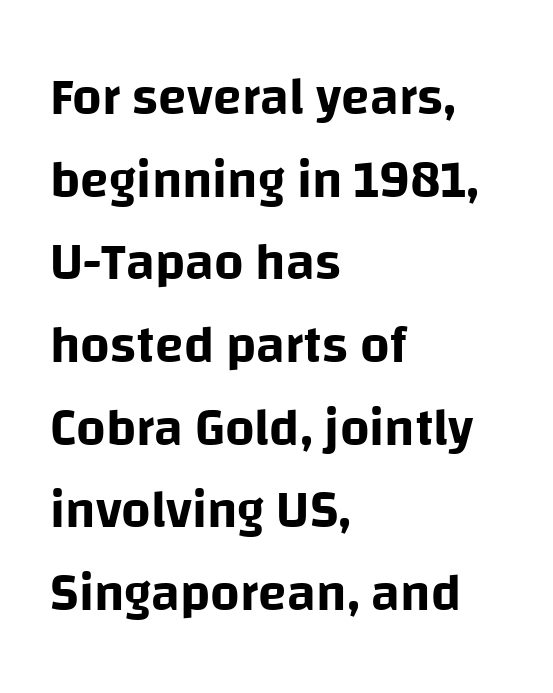
The image shows 52 px sans-serif type, upright; set left-aligned, normal line spacing (1.59x), normal letter spacing, not underlined; low stroke contrast and a large x-height.
